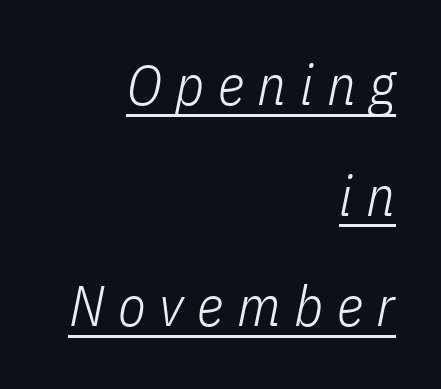
{"italic": "yes", "lean": "right", "slant_degrees": 11, "bold": "no", "weight": "light", "width": "condensed", "stroke_contrast": "low", "x_height": "medium", "monospaced": "no", "underline": "yes", "align": "right", "line_spacing": "loose", "line_spacing_ratio": 1.94, "letter_spacing": "wide", "letter_spacing_em": 0.24, "glyph_px": 57}
